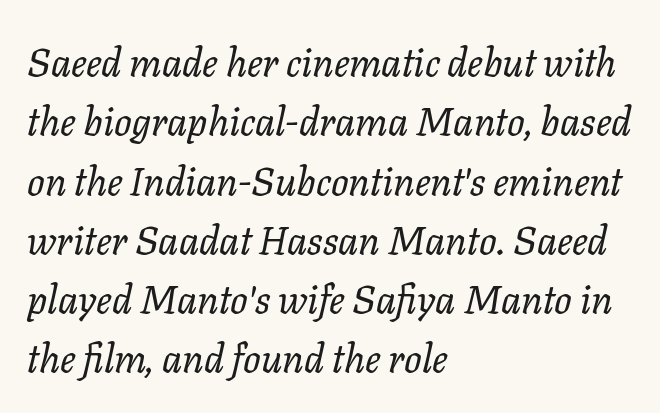
The line-height multiplier appears to be the usual default. Tracking value appears to be zero — textbook default spacing. Every character sits at an angle, as italics do. Horizontally, the lines are justified to the leading edge only.
